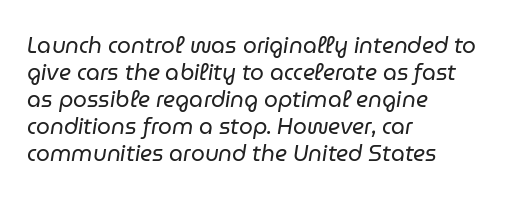
The image shows 22 px text type, italic (leaning right); set left-aligned, line spacing 1.23x, normal letter spacing, not underlined.
